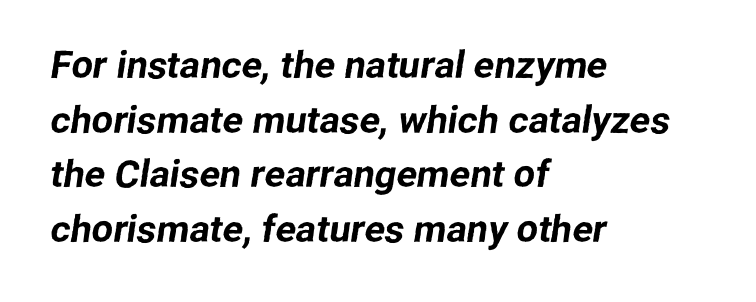
The image shows 38 px sans-serif type; set left-aligned, normal line spacing (1.44x), normal letter spacing, not underlined; low stroke contrast and a medium x-height.
